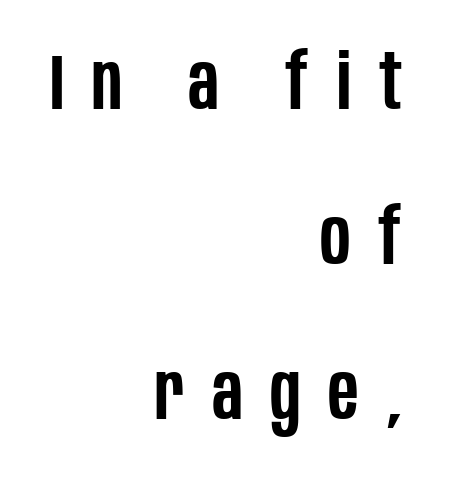
The image shows 77 px semibold, condensed sans-serif type, upright; set right-aligned, loose line spacing (2.01x), unusually wide letter spacing (+0.36 em), not underlined; low stroke contrast and a large x-height.
